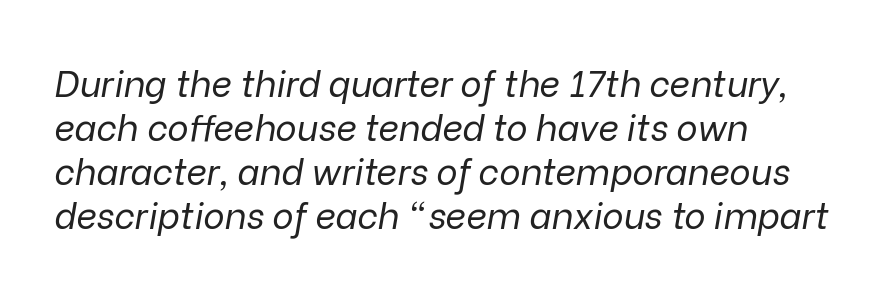
There's an unmistakable incline to the writing here. Leftover space on each line is placed entirely after the last word. A bare baseline throughout the passage. The letters advance in unequal steps, a hallmark of proportional type. Look at the tracking — it's just the regular setting, nothing added.
